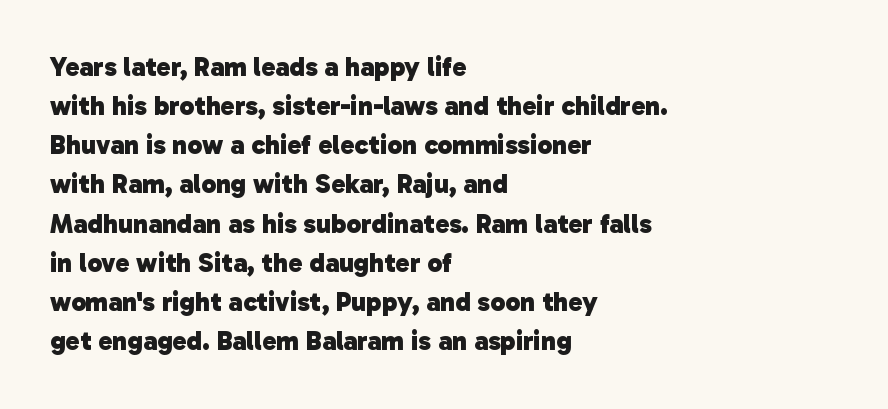
{"bold": "yes", "underline": "no", "align": "left", "line_spacing": "normal", "line_spacing_ratio": 1.45, "letter_spacing": "normal", "letter_spacing_em": 0.0, "glyph_px": 27}
